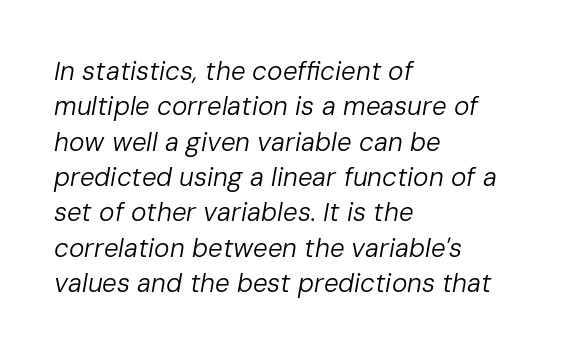
Rows of type keep a routine distance in the vertical direction. Reading down the block, your eye returns to a fixed left position each line. You can tell it's italic because the verticals aren't actually vertical. Underlining? Definitely not there. The face used here is rendered with its standard letterfit.
